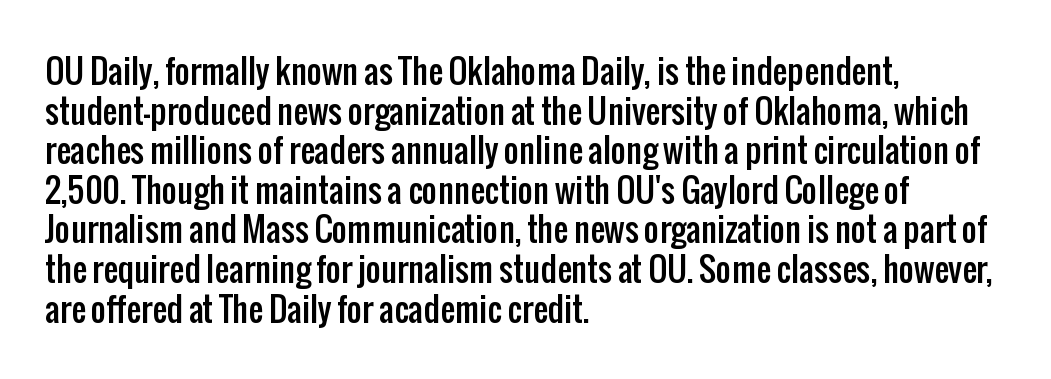
{"serif": "no", "italic": "no", "width": "condensed", "stroke_contrast": "low", "x_height": "medium", "monospaced": "no", "underline": "no", "align": "left", "line_spacing_ratio": 1.2, "letter_spacing": "normal", "letter_spacing_em": 0.0, "glyph_px": 33}
